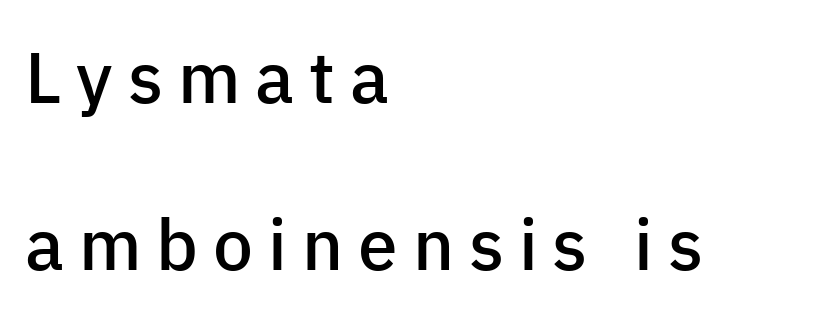
{"serif": "no", "italic": "no", "bold": "semi", "weight": "semibold", "width": "normal", "stroke_contrast": "low", "x_height": "medium", "monospaced": "no", "underline": "no", "align": "left", "line_spacing": "loose", "line_spacing_ratio": 2.35, "letter_spacing": "wide", "letter_spacing_em": 0.21, "glyph_px": 71}
